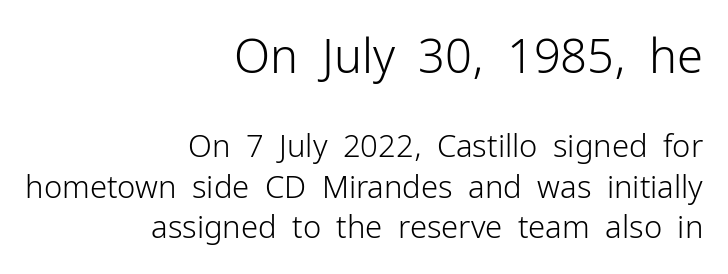
{"serif": "no", "italic": "no", "bold": "no", "weight": "light", "width": "normal", "stroke_contrast": "low", "x_height": "medium", "monospaced": "no", "underline": "no", "align": "right", "line_spacing": "normal", "line_spacing_ratio": 1.32, "letter_spacing": "normal", "letter_spacing_em": 0.0, "larger_block": "first", "size_ratio": 1.52, "glyph_px": 47}
